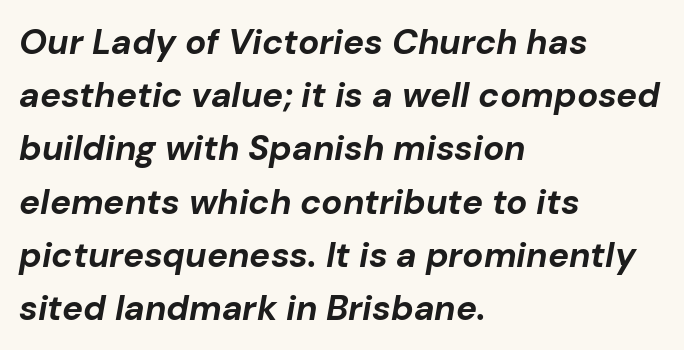
The image shows 35 px bold type, italic (leaning right); set left-aligned, normal line spacing (1.52x), normal letter spacing, not underlined; low stroke contrast and a medium x-height.
